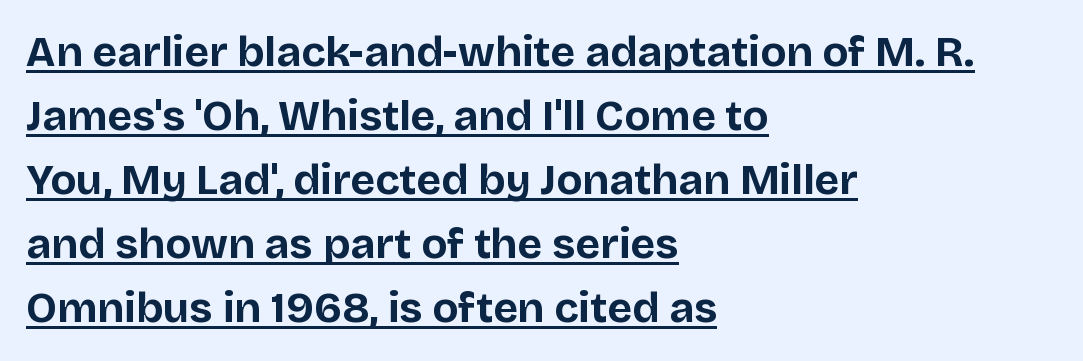
Serifs: no, the terminals of the letterforms are clean. Thick stems and heavy bowls — unmistakably bold. A typesetter would mark this as roman, not italic. Glyph-to-glyph distance matches everyday printed text. Caption: lettering with a line underneath.
